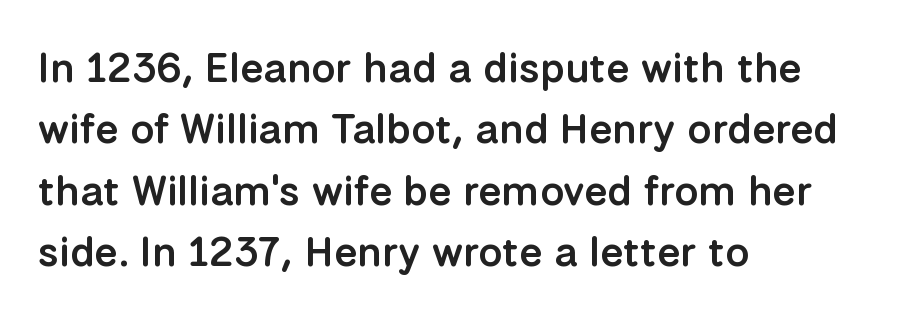
{"serif": "no", "italic": "no", "bold": "semi", "weight": "semibold", "width": "normal", "stroke_contrast": "low", "x_height": "medium", "monospaced": "no", "underline": "no", "align": "left", "line_spacing": "normal", "line_spacing_ratio": 1.46, "letter_spacing": "normal", "letter_spacing_em": 0.0, "glyph_px": 42}
